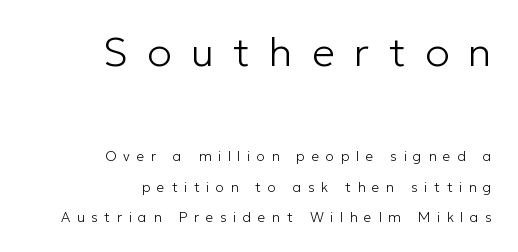
The image shows 41 px light sans-serif type, upright; set right-aligned, loose line spacing (2.16x), unusually wide letter spacing (+0.47 em), not underlined; the first (top) block is 2.93x larger; low stroke contrast and a medium x-height.
